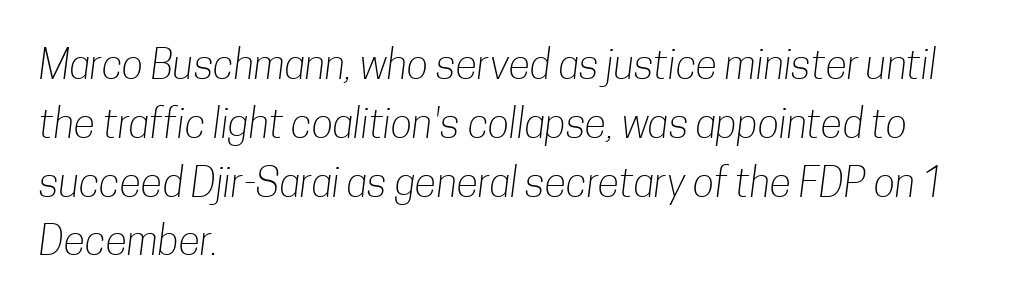
{"serif": "no", "bold": "no", "weight": "light", "width": "condensed", "stroke_contrast": "low", "x_height": "medium", "monospaced": "no", "underline": "no", "align": "left", "line_spacing": "normal", "line_spacing_ratio": 1.47, "letter_spacing": "normal", "letter_spacing_em": 0.0, "glyph_px": 40}
